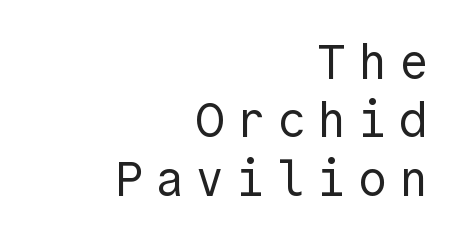
Every row of glyphs terminates at an identical x-position on the right. Inter-character spacing is expanded well beyond the font's built-in metrics. Think standard paragraph weight, or any step lighter than that. Glance below the letters and you will spot only blank space.
